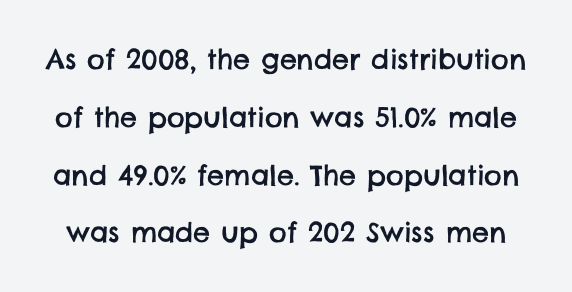
The image shows 27 px text type; set loose line spacing (2.14x), normal letter spacing, not underlined.
